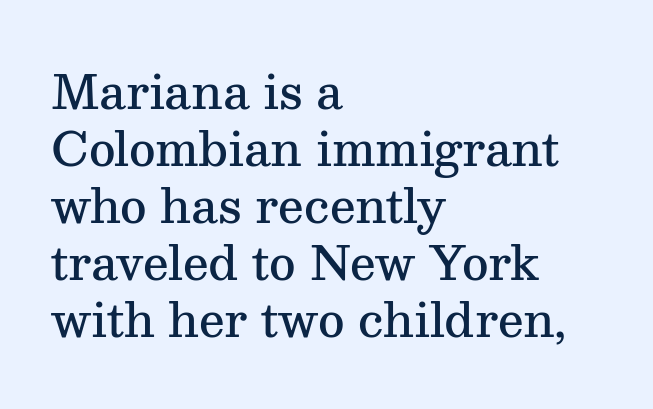
Q: Is the text bold? A: Semi-bold.
Q: Is the text italic (slanted)? A: No, it is upright.
Q: Is the typeface a serif or a sans-serif typeface? A: Serif.
Q: Is the text underlined? A: No.
Q: How is the paragraph aligned? A: Left-aligned.
Q: Is the spacing between letters normal or unusually wide? A: Normal.
Q: Width (condensed, normal, or wide)? A: Normal.
Q: Stroke contrast? A: Medium.
Q: x-height? A: Medium.
Q: Monospaced? A: No.
